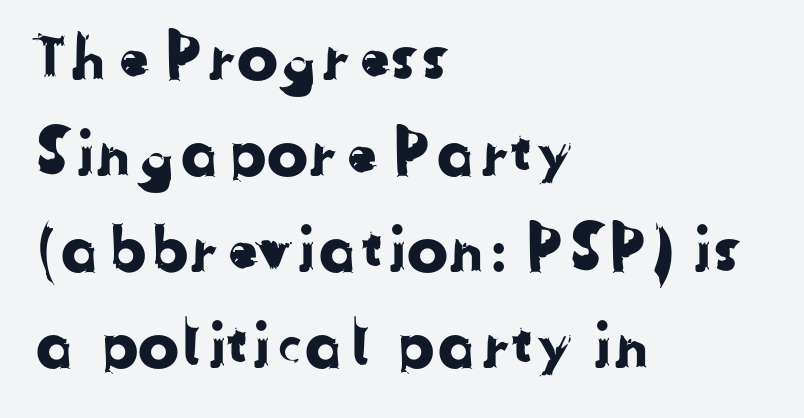
{"serif": "no", "width": "normal", "stroke_contrast": "low", "x_height": "medium", "monospaced": "no", "underline": "no", "align": "left", "line_spacing": "normal", "line_spacing_ratio": 1.55, "letter_spacing": "normal", "letter_spacing_em": 0.0, "glyph_px": 62}
